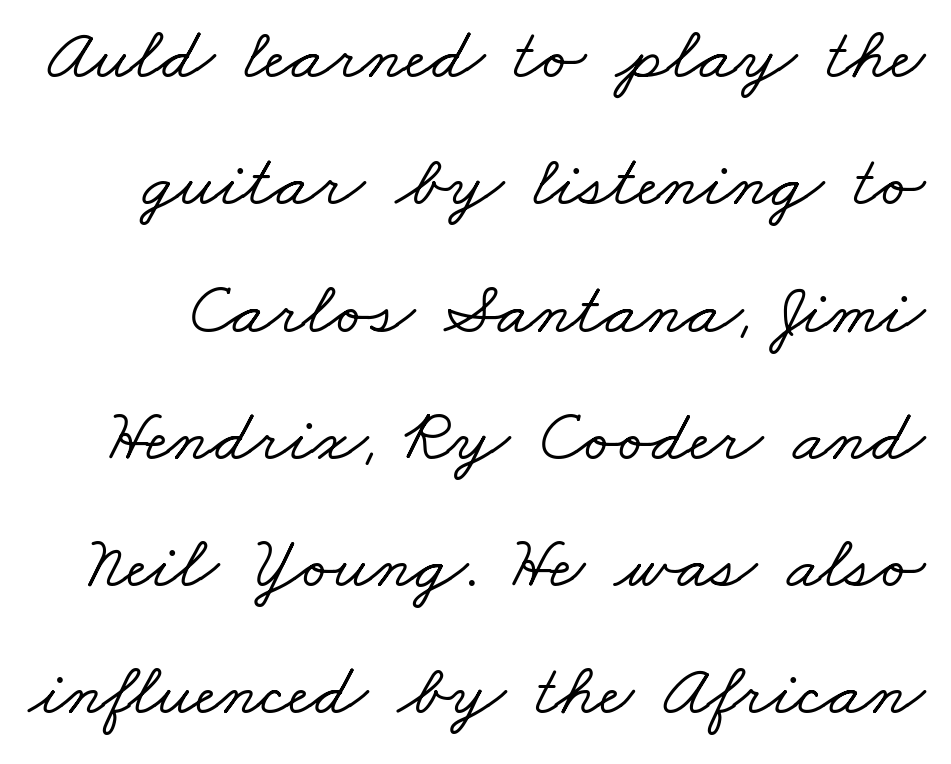
Q: Is the typeface a serif or a sans-serif typeface? A: Serif.
Q: Is the text underlined? A: No.
Q: Is the spacing between letters normal or unusually wide? A: Normal.
Q: Width (condensed, normal, or wide)? A: Wide.
Q: Stroke contrast? A: Low.
Q: x-height? A: Small.
Q: Monospaced? A: No.
